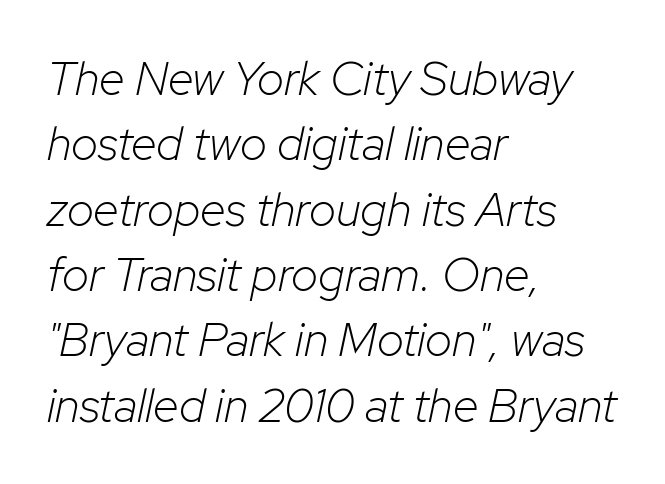
{"italic": "yes", "lean": "right", "slant_degrees": 12, "bold": "no", "weight": "light", "width": "normal", "stroke_contrast": "low", "x_height": "medium", "monospaced": "no", "underline": "no", "align": "left", "line_spacing": "normal", "line_spacing_ratio": 1.39, "letter_spacing": "normal", "letter_spacing_em": 0.0, "glyph_px": 47}
